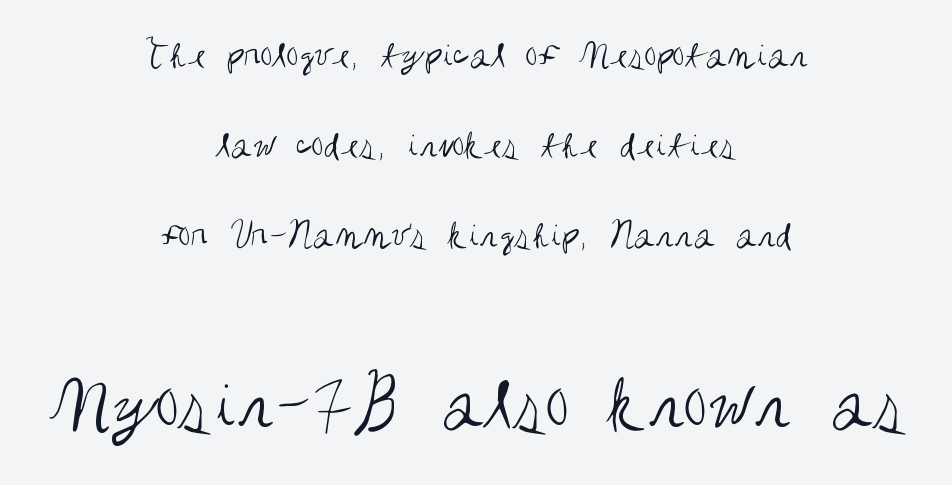
Q: Is the text bold? A: No.
Q: Is the typeface a serif or a sans-serif typeface? A: Sans-serif.
Q: Is the text underlined? A: No.
Q: How is the paragraph aligned? A: Centered.
Q: Is the spacing between letters normal or unusually wide? A: Normal.
Q: Is the spacing between lines tight, normal or loose? A: Loose.
Q: Which block of text is set in a larger size, the first (top) or the second (bottom)? A: The second (bottom) one.
Q: Width (condensed, normal, or wide)? A: Condensed.
Q: Stroke contrast? A: Medium.
Q: x-height? A: Large.
Q: Monospaced? A: No.
